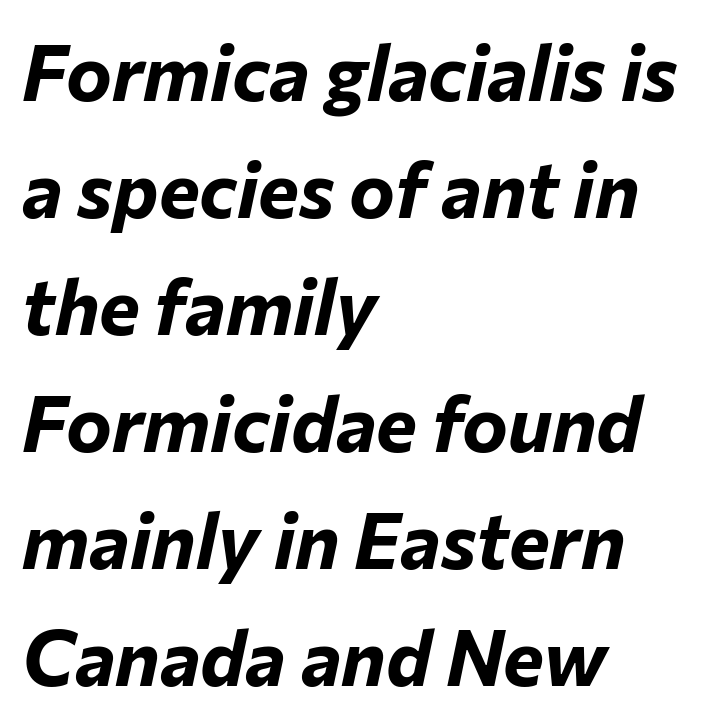
Q: Is the text bold? A: Yes.
Q: Is the text italic (slanted)? A: Yes, it leans right by about 12 degrees.
Q: Is the text underlined? A: No.
Q: How is the paragraph aligned? A: Left-aligned.
Q: Is the spacing between letters normal or unusually wide? A: Normal.
Q: Is the spacing between lines tight, normal or loose? A: Normal.
Q: Width (condensed, normal, or wide)? A: Normal.
Q: Stroke contrast? A: Low.
Q: x-height? A: Medium.
Q: Monospaced? A: No.
